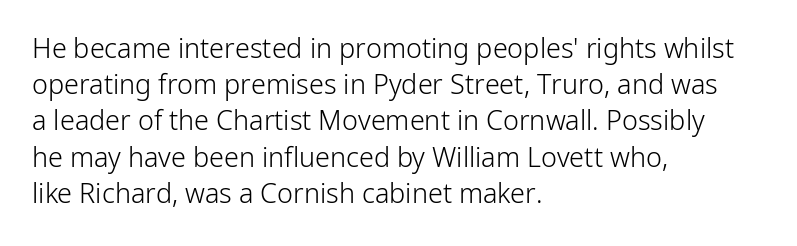
The image shows 27 px text type, upright; set left-aligned, normal line spacing (1.34x), normal letter spacing, not underlined.
